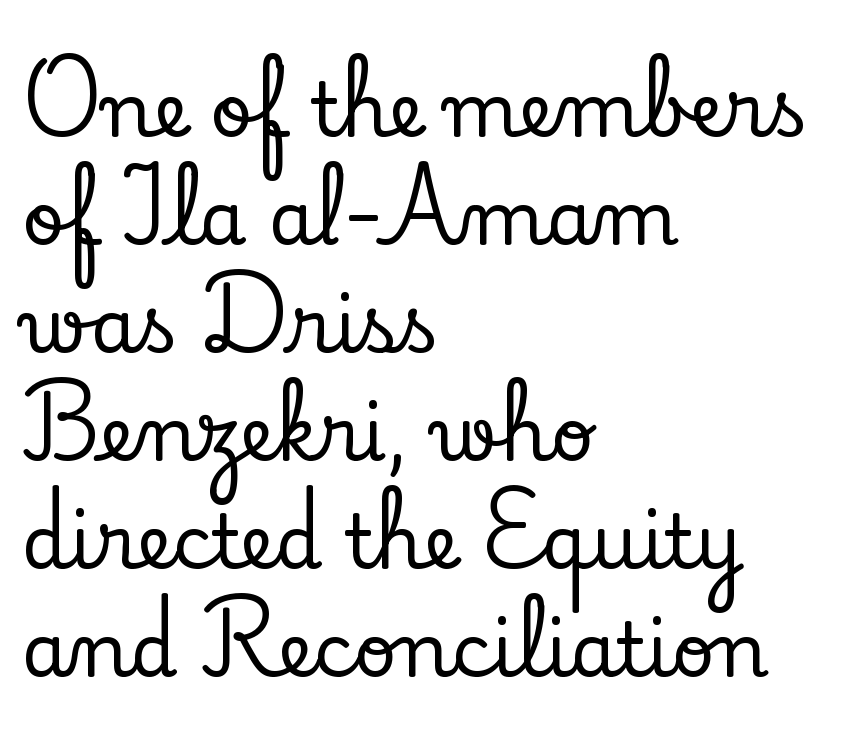
Q: Is the text italic (slanted)? A: No, it is upright.
Q: Is the typeface a serif or a sans-serif typeface? A: Serif.
Q: Is the text underlined? A: No.
Q: How is the paragraph aligned? A: Left-aligned.
Q: Is the spacing between letters normal or unusually wide? A: Normal.
Q: Is the spacing between lines tight, normal or loose? A: Normal.
Q: Width (condensed, normal, or wide)? A: Normal.
Q: Stroke contrast? A: Low.
Q: x-height? A: Small.
Q: Monospaced? A: No.
